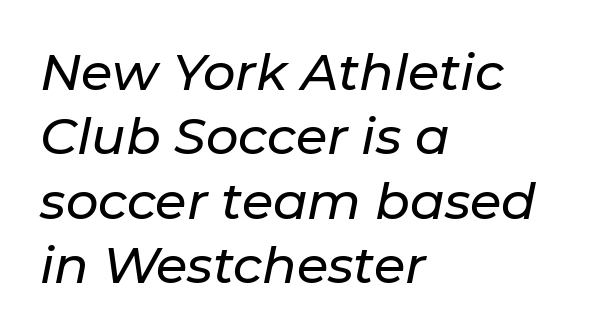
The image shows 51 px text type, italic (leaning right); set left-aligned, normal line spacing (1.26x), normal letter spacing, not underlined; low stroke contrast and a medium x-height.
